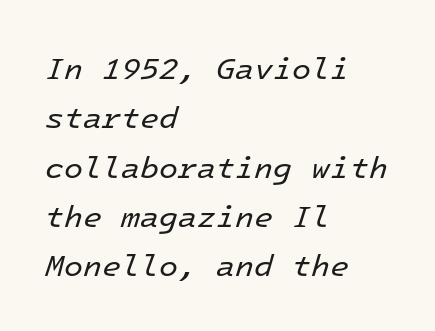
Q: Is the text bold? A: No.
Q: Is the text italic (slanted)? A: Yes, it leans right by about 16 degrees.
Q: Is the text underlined? A: No.
Q: How is the paragraph aligned? A: Left-aligned.
Q: Is the spacing between letters normal or unusually wide? A: Normal.
Q: Is the spacing between lines tight, normal or loose? A: Normal.
Q: Width (condensed, normal, or wide)? A: Normal.
Q: Stroke contrast? A: Low.
Q: x-height? A: Medium.
Q: Monospaced? A: Yes.
